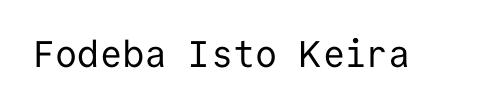
Q: Is the text bold? A: No.
Q: Is the text italic (slanted)? A: No, it is upright.
Q: Is the typeface a serif or a sans-serif typeface? A: Sans-serif.
Q: Is the text underlined? A: No.
Q: Is the spacing between letters normal or unusually wide? A: Normal.
Q: Width (condensed, normal, or wide)? A: Normal.
Q: Stroke contrast? A: Low.
Q: x-height? A: Medium.
Q: Monospaced? A: Yes.
